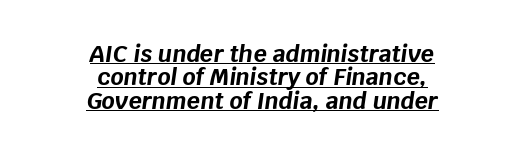
Designer's note — italics engaged. Baseline-to-baseline distance is barely more than the letter height. In designer terms, the underline attribute is active on this setting. The typesetting leans heavy: a genuine bold.
